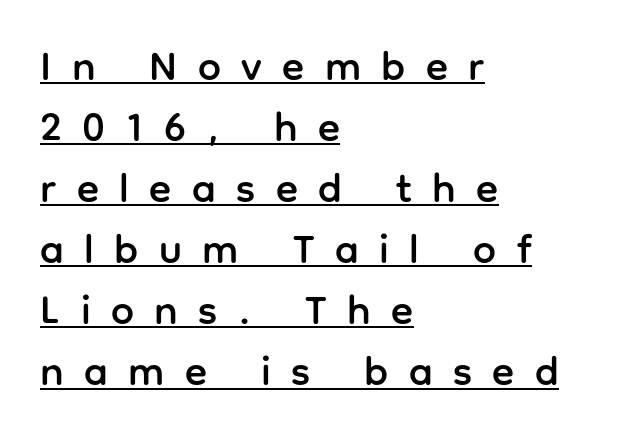
Q: Is the text italic (slanted)? A: No, it is upright.
Q: Is the typeface a serif or a sans-serif typeface? A: Sans-serif.
Q: Is the text underlined? A: Yes.
Q: How is the paragraph aligned? A: Left-aligned.
Q: Is the spacing between letters normal or unusually wide? A: Unusually wide.
Q: Is the spacing between lines tight, normal or loose? A: Normal.
Q: Width (condensed, normal, or wide)? A: Normal.
Q: Stroke contrast? A: Low.
Q: x-height? A: Medium.
Q: Monospaced? A: No.
